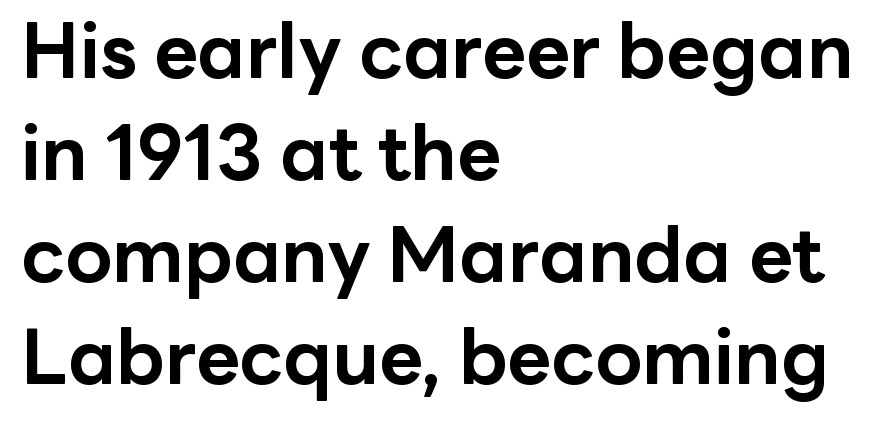
The image shows 76 px bold sans-serif type, upright; set left-aligned, normal line spacing (1.34x), normal letter spacing, not underlined; low stroke contrast and a medium x-height.
